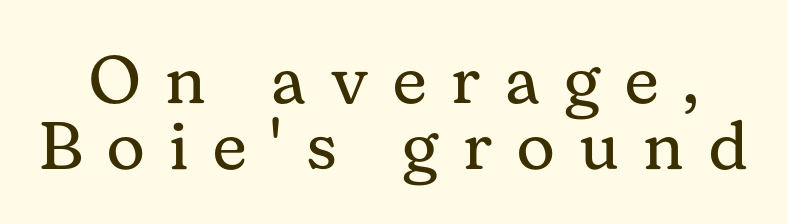
The image shows 67 px regular-weight serif type, upright; set tight line spacing (0.98x), unusually wide letter spacing (+0.37 em), not underlined; medium stroke contrast and a medium x-height.
